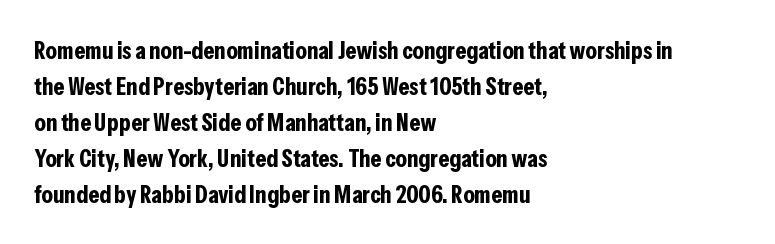
The image shows 25 px bold type, upright; set left-aligned, normal line spacing (1.44x), normal letter spacing, not underlined.
